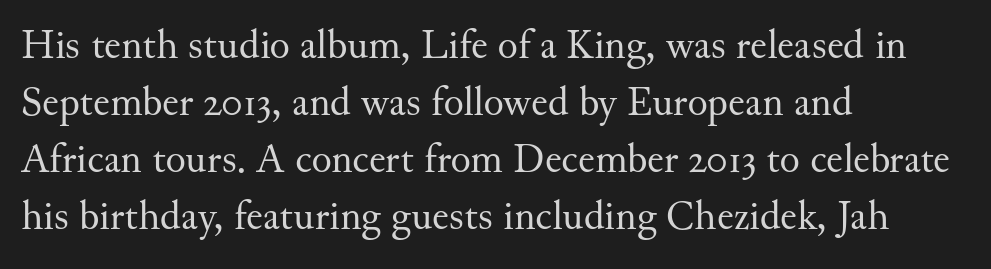
{"serif": "yes", "italic": "no", "bold": "no", "weight": "regular", "width": "normal", "stroke_contrast": "medium", "x_height": "small", "monospaced": "no", "underline": "no", "align": "left", "line_spacing": "normal", "line_spacing_ratio": 1.36, "letter_spacing": "normal", "letter_spacing_em": 0.0, "glyph_px": 42}
